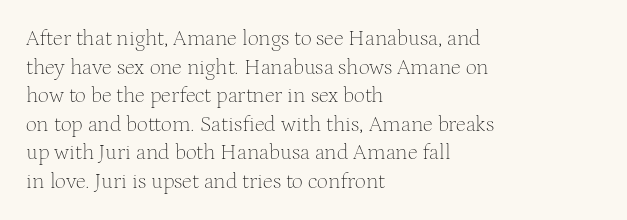
Q: Is the text bold? A: No.
Q: Is the text italic (slanted)? A: No, it is upright.
Q: Is the text underlined? A: No.
Q: How is the paragraph aligned? A: Left-aligned.
Q: Is the spacing between letters normal or unusually wide? A: Normal.
Q: Is the spacing between lines tight, normal or loose? A: Normal.
